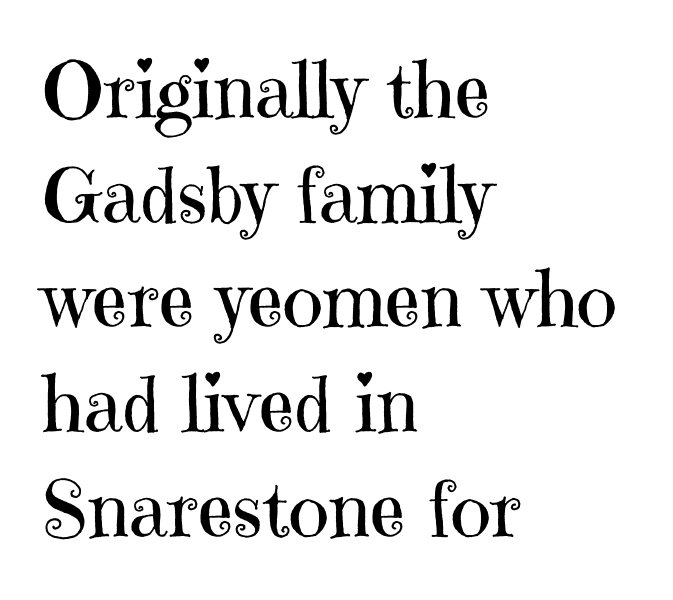
Every row of glyphs begins at an identical x-position on the left. This sample uses plain, unmodified letter spacing. Unlike a clean sans, this face finishes its strokes with serifs. Nothing heavy about these letters — not bold at all.
